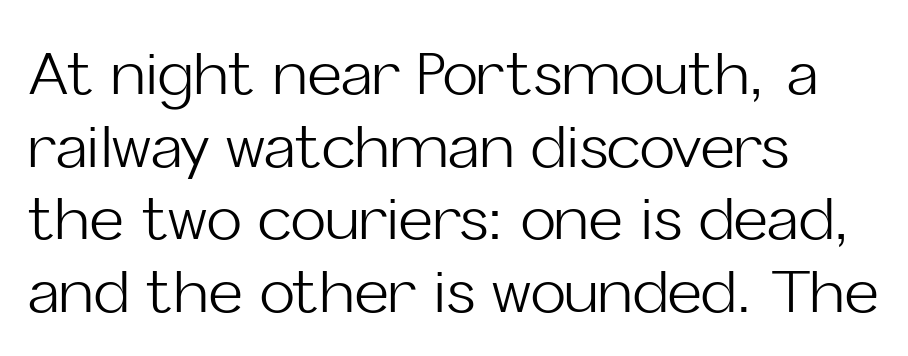
{"serif": "no", "italic": "no", "bold": "no", "weight": "light", "width": "normal", "stroke_contrast": "low", "x_height": "medium", "monospaced": "no", "underline": "no", "align": "left", "line_spacing_ratio": 1.23, "letter_spacing": "normal", "letter_spacing_em": 0.0, "glyph_px": 59}
